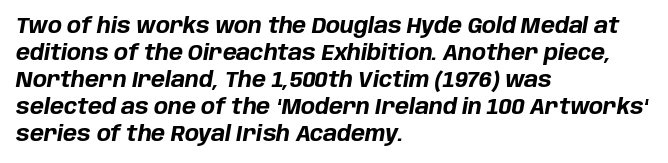
Glance below the letters and you will spot only blank space. Inter-character spacing is left at the font's built-in metrics. The setting favours the left margin, as ordinary paragraphs usually do. Italic: yes, the glyphs are oblique. Look at the stroke-to-counter ratio: heavy, a bold.
